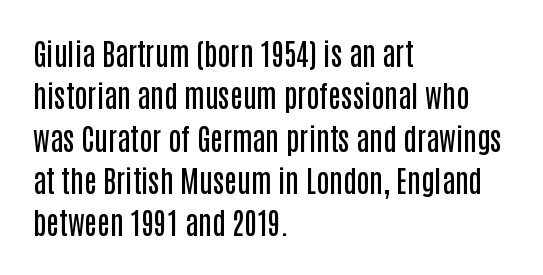
{"serif": "no", "italic": "no", "bold": "semi", "weight": "semibold", "width": "condensed", "stroke_contrast": "low", "x_height": "large", "monospaced": "no", "underline": "no", "align": "left", "line_spacing": "normal", "line_spacing_ratio": 1.46, "letter_spacing": "normal", "letter_spacing_em": 0.0, "glyph_px": 29}
